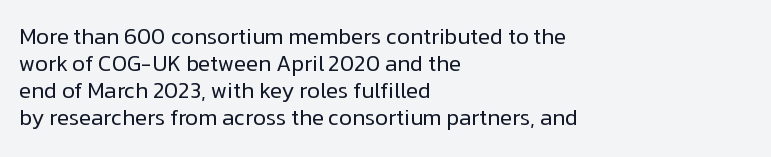
Honestly, the letter spacing is just normal — you wouldn't notice it. A student would call this left alignment; a typographer would say flush left, rag right. The font sits on the lighter half of the weight spectrum, regular included. Just letters on the line, the space beneath them empty.
